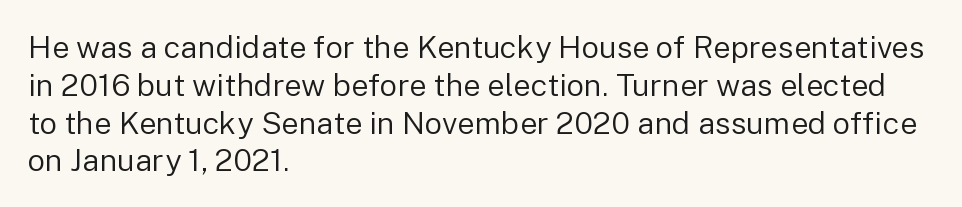
Which margin do the lines hug? The left one — the right edge is uneven. Type style note: lacks serifs. Does the lettering tilt? It doesn't — this is upright. The foot of each line stays bare and open. The horizontal fit of the characters is conventional and even.
